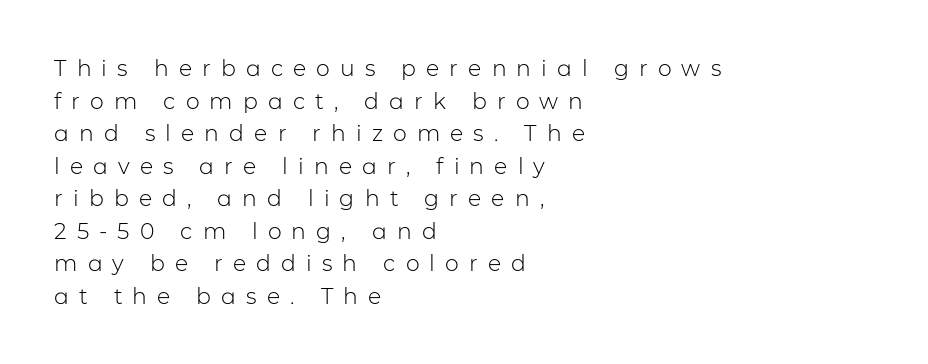
{"italic": "no", "bold": "no", "underline": "no", "align": "left", "line_spacing": "normal", "line_spacing_ratio": 1.48, "letter_spacing": "wide", "letter_spacing_em": 0.46, "glyph_px": 22}
